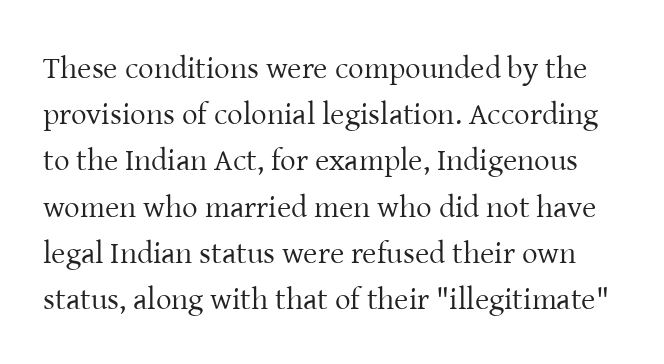
The image shows 31 px regular-weight serif type, upright; set normal line spacing (1.49x), normal letter spacing, not underlined; low stroke contrast and a medium x-height.
